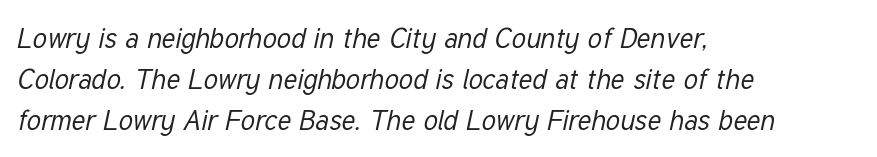
Q: Is the text bold? A: No.
Q: Is the text italic (slanted)? A: Yes, it leans right by about 12 degrees.
Q: Is the text underlined? A: No.
Q: How is the paragraph aligned? A: Left-aligned.
Q: Is the spacing between letters normal or unusually wide? A: Normal.
Q: Is the spacing between lines tight, normal or loose? A: Normal.
Q: Width (condensed, normal, or wide)? A: Condensed.
Q: Stroke contrast? A: Low.
Q: x-height? A: Medium.
Q: Monospaced? A: No.
